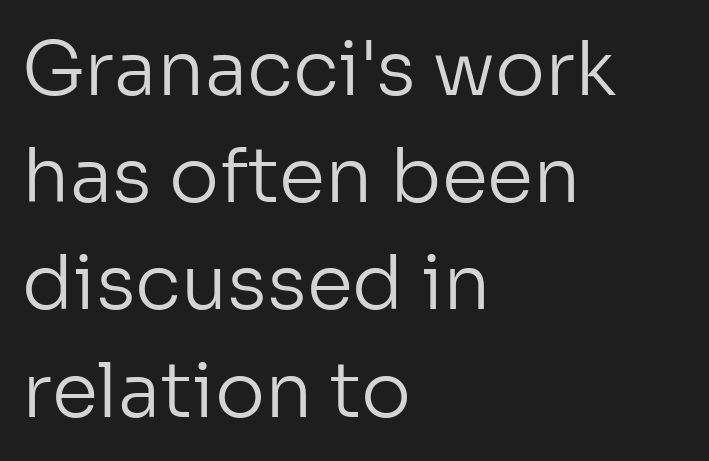
{"serif": "no", "italic": "no", "bold": "no", "weight": "regular", "width": "normal", "stroke_contrast": "low", "x_height": "medium", "monospaced": "no", "underline": "no", "align": "left", "line_spacing": "normal", "line_spacing_ratio": 1.43, "letter_spacing": "normal", "letter_spacing_em": 0.0, "glyph_px": 75}
